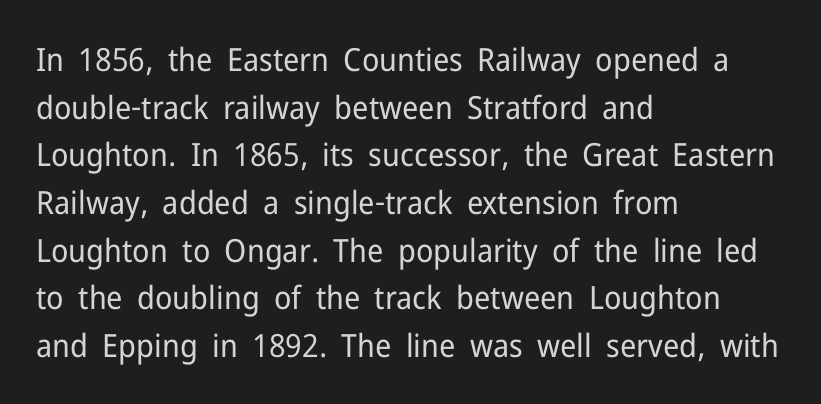
{"serif": "no", "italic": "no", "bold": "no", "weight": "regular", "width": "normal", "stroke_contrast": "low", "x_height": "medium", "monospaced": "no", "underline": "no", "align": "left", "line_spacing": "normal", "line_spacing_ratio": 1.49, "letter_spacing": "normal", "letter_spacing_em": 0.0, "glyph_px": 32}
